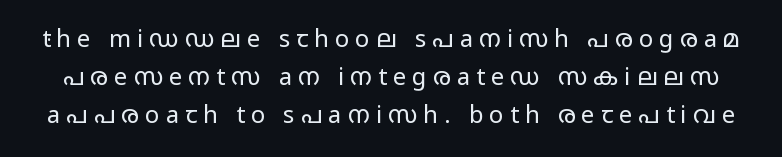
{"italic": "no", "bold": "no", "underline": "no", "line_spacing": "normal", "line_spacing_ratio": 1.58, "letter_spacing": "wide", "letter_spacing_em": 0.25, "glyph_px": 24}
